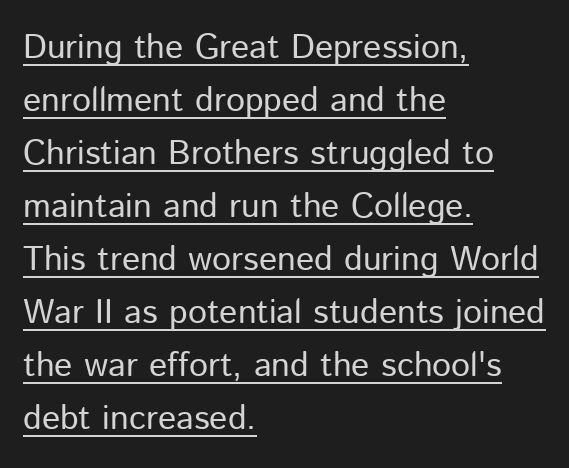
Italic: no, the glyphs are upright roman. Grotesque or geometric, the face here clearly has no serifs. Decoration check: the copy is underlined. In CSS terms this would be text-align: left. These lines are rendered in a variable-pitch font.
